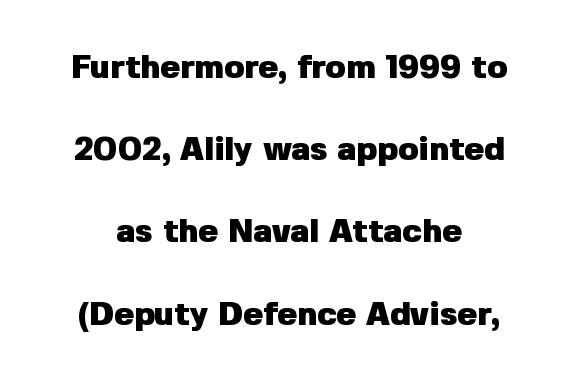
{"serif": "no", "italic": "no", "bold": "yes", "weight": "heavy", "width": "normal", "stroke_contrast": "low", "x_height": "medium", "monospaced": "no", "underline": "no", "line_spacing": "loose", "line_spacing_ratio": 2.49, "letter_spacing": "normal", "letter_spacing_em": 0.0, "glyph_px": 33}
